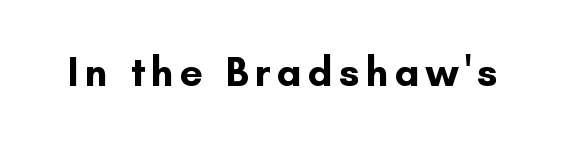
The passage shown is typed in a proportional face where columns would drift. The type family on display is of the sans-serif kind. The area under the type is left untouched. Strong, thick strokes mark this as bold type.
